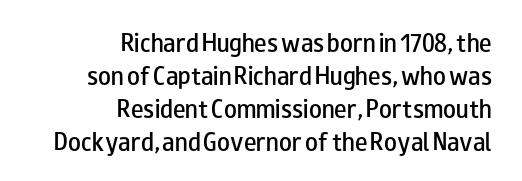
{"italic": "no", "bold": "semi", "underline": "no", "align": "right", "line_spacing": "normal", "line_spacing_ratio": 1.57, "letter_spacing": "normal", "letter_spacing_em": 0.0, "glyph_px": 21}
